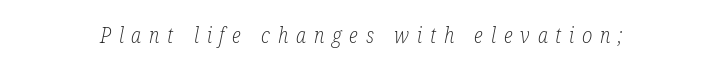
{"italic": "yes", "lean": "right", "slant_degrees": 12, "bold": "no", "underline": "no", "letter_spacing": "wide", "letter_spacing_em": 0.37, "glyph_px": 21}
